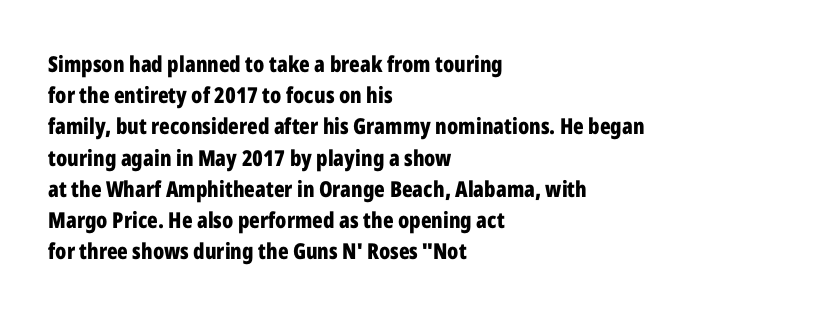
The image shows 22 px bold type, upright; set left-aligned, normal line spacing (1.42x), normal letter spacing, not underlined.
